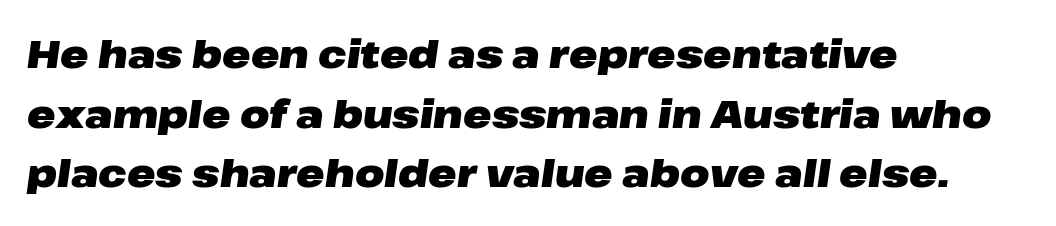
{"italic": "yes", "lean": "right", "slant_degrees": 8, "bold": "yes", "weight": "heavy", "width": "wide", "stroke_contrast": "low", "x_height": "medium", "monospaced": "no", "underline": "no", "align": "left", "line_spacing": "normal", "line_spacing_ratio": 1.57, "letter_spacing": "normal", "letter_spacing_em": 0.0, "glyph_px": 38}
